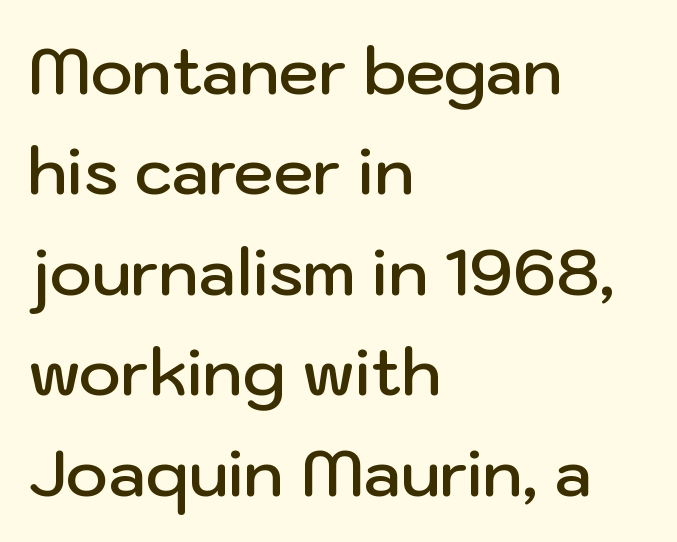
{"serif": "no", "italic": "no", "bold": "semi", "weight": "semibold", "width": "normal", "stroke_contrast": "low", "x_height": "medium", "monospaced": "no", "underline": "no", "align": "left", "line_spacing": "normal", "line_spacing_ratio": 1.57, "letter_spacing": "normal", "letter_spacing_em": 0.0, "glyph_px": 64}
